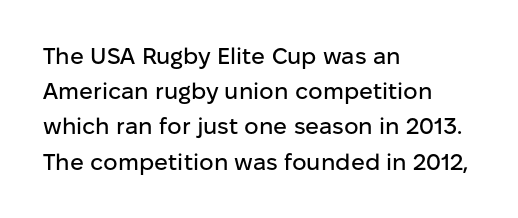
The image shows 23 px text type, upright; set left-aligned, normal line spacing (1.53x), normal letter spacing, not underlined.
